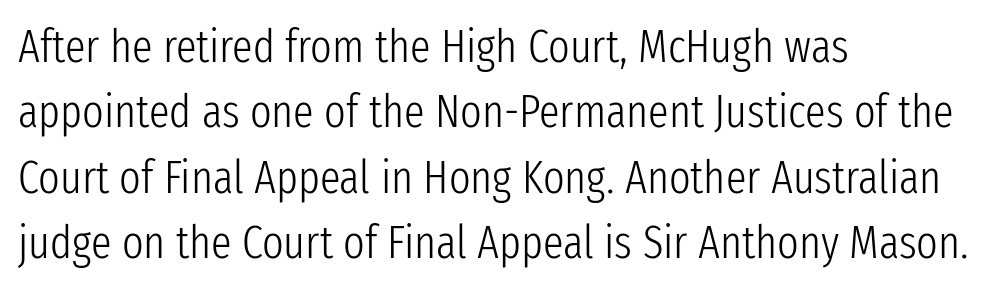
You can tell it's not italic because the verticals are truly vertical. Notice how descenders clear the ascenders below comfortably — that's standard leading. Stem width sits at or under what a default text font uses. One-word summary of the alignment: left. No word sits above an underline.
